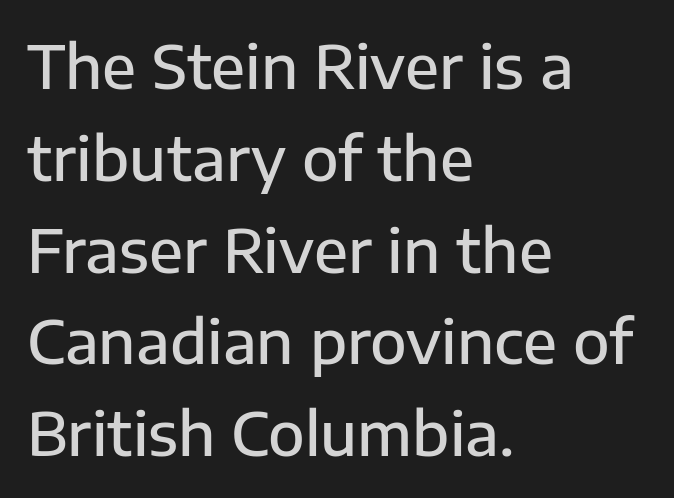
Q: Is the text bold? A: Semi-bold.
Q: Is the text italic (slanted)? A: No, it is upright.
Q: Is the typeface a serif or a sans-serif typeface? A: Sans-serif.
Q: Is the text underlined? A: No.
Q: How is the paragraph aligned? A: Left-aligned.
Q: Is the spacing between letters normal or unusually wide? A: Normal.
Q: Is the spacing between lines tight, normal or loose? A: Normal.
Q: Width (condensed, normal, or wide)? A: Normal.
Q: Stroke contrast? A: Low.
Q: x-height? A: Medium.
Q: Monospaced? A: No.
